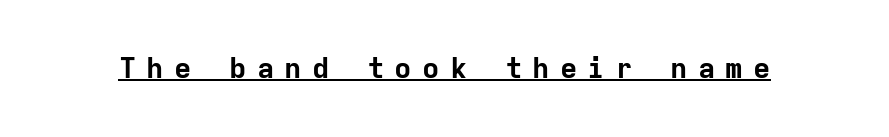
{"serif": "no", "italic": "no", "bold": "yes", "weight": "bold", "width": "normal", "stroke_contrast": "low", "x_height": "medium", "monospaced": "yes", "underline": "yes", "letter_spacing": "wide", "letter_spacing_em": 0.35, "glyph_px": 29}
